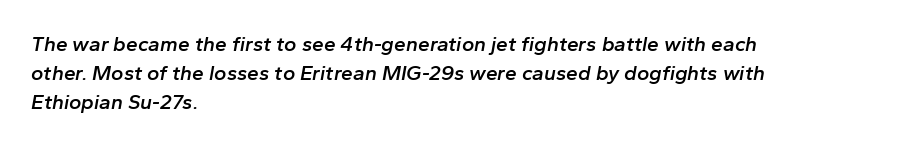
Tracking value appears to be zero — textbook default spacing. Is the block centered? No — it sits flush against the left margin. A normal amount of white space separates one row of letters from the next. What weight is shown? A semibold, between regular and bold.
